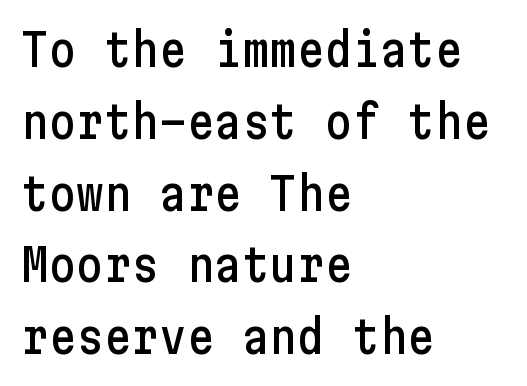
Quick note: not italic, upright. Nothing sits at the stroke ends, so this counts as sans-serif. What's the leading like? Ordinary, nothing unusual. This rendering leaves character spacing at its baseline value. These lines are set flush left with a ragged right edge. Check the space under the baseline: it is left empty.
